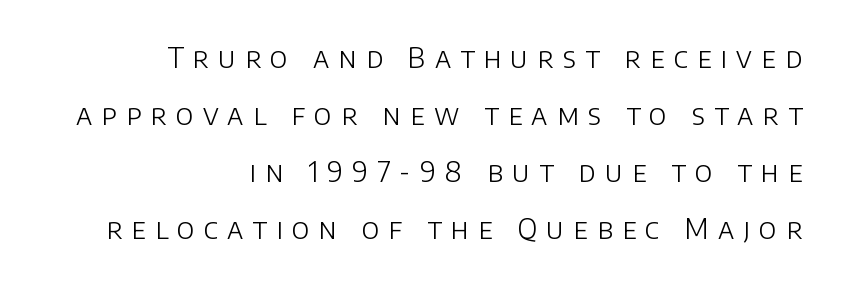
{"serif": "no", "italic": "no", "bold": "no", "weight": "light", "width": "normal", "stroke_contrast": "low", "x_height": "large", "monospaced": "no", "underline": "no", "align": "right", "line_spacing": "loose", "line_spacing_ratio": 2.03, "letter_spacing": "wide", "letter_spacing_em": 0.33, "glyph_px": 28}
